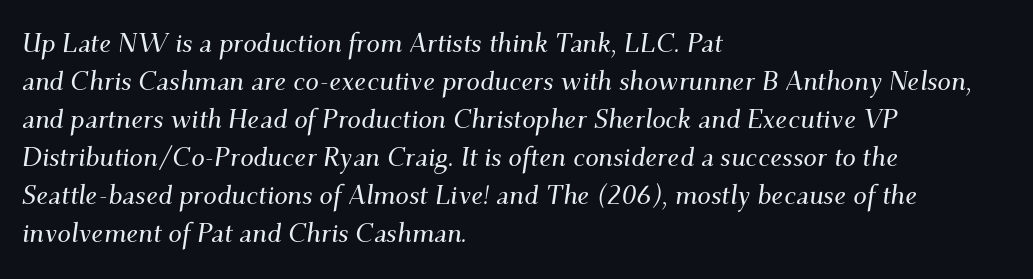
Characters follow at the spacing the type designer built in. Rule under the text: the space is simply empty. Compared with ordinary roman type, these characters are visibly tilted. The line-height multiplier appears to be the usual default.
